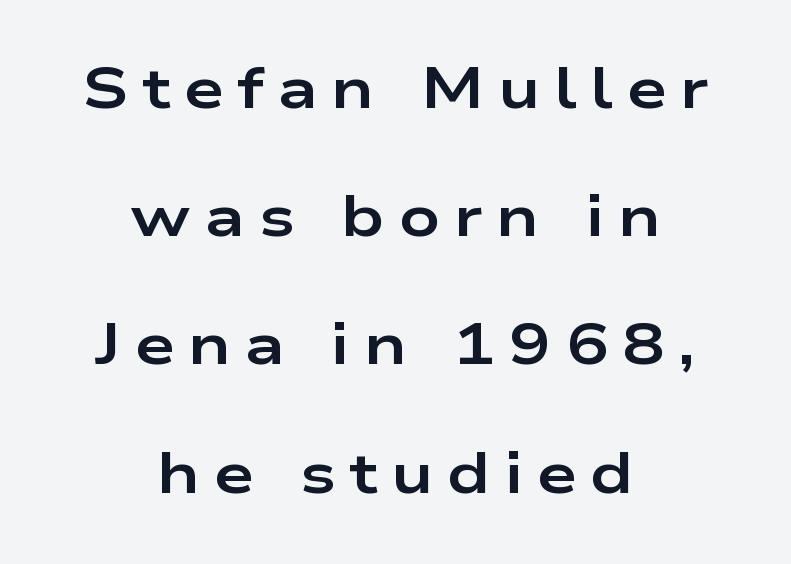
The image shows 57 px bold, wide sans-serif type, upright; set centered, loose line spacing (2.25x), unusually wide letter spacing (+0.24 em), not underlined; low stroke contrast and a medium x-height.
